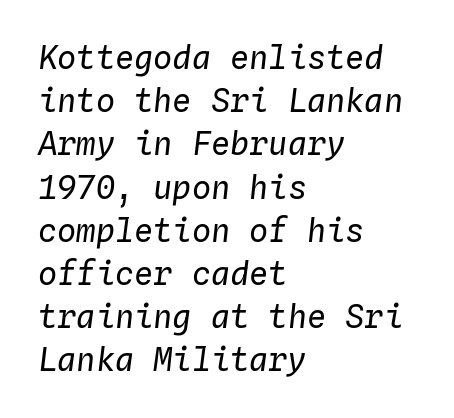
The image shows 32 px regular-weight type, italic (leaning right), monospaced; set left-aligned, normal line spacing (1.35x), normal letter spacing, not underlined; low stroke contrast and a medium x-height.
